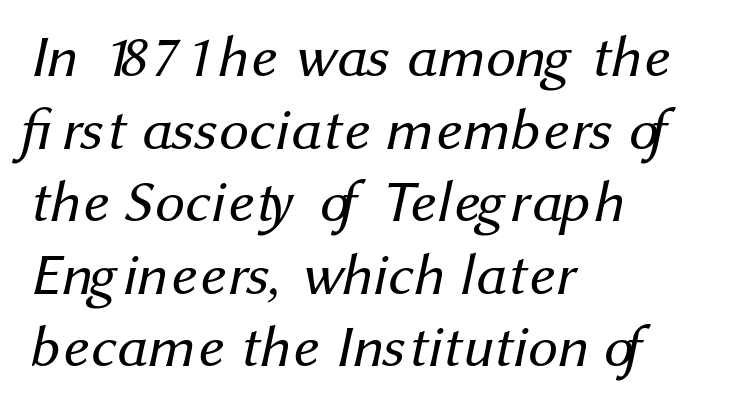
{"serif": "no", "bold": "no", "weight": "regular", "width": "normal", "stroke_contrast": "medium", "x_height": "medium", "monospaced": "no", "underline": "no", "align": "left", "line_spacing_ratio": 1.23, "letter_spacing": "normal", "letter_spacing_em": 0.0, "glyph_px": 59}
